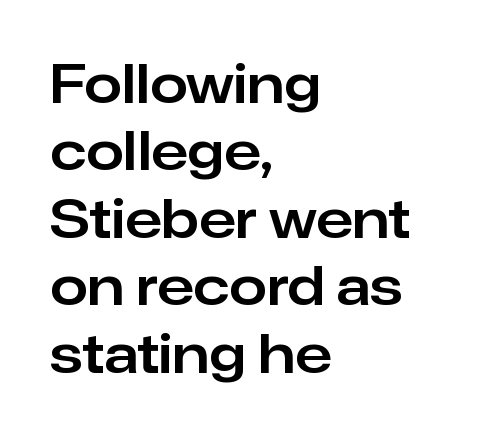
Posture: vertical. The vertical gap from one line to the next is medium. The rendering anchors every line to the left-hand side. The glyphs are unaccompanied by any horizontal stroke below them.
